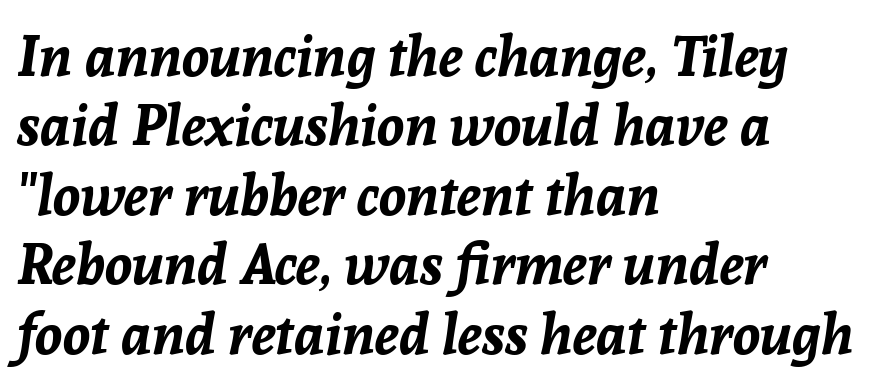
Q: Is the text bold? A: Yes.
Q: Is the text italic (slanted)? A: Yes, it leans right by about 8 degrees.
Q: Is the text underlined? A: No.
Q: How is the paragraph aligned? A: Left-aligned.
Q: Is the spacing between letters normal or unusually wide? A: Normal.
Q: Width (condensed, normal, or wide)? A: Normal.
Q: Stroke contrast? A: Low.
Q: x-height? A: Medium.
Q: Monospaced? A: No.
